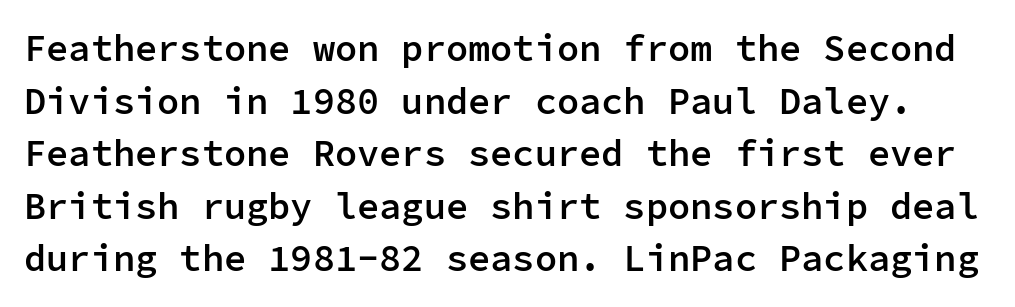
Interline gaps are of average width in this sample. The lettering stays uniformly vertical, giving the passage a roman look. The face used here is monospaced, like something from a code editor. Rule under the text: the space is simply empty. A typesetter would call this zero additional tracking. Caption: semibold face, moderately heavy strokes.
